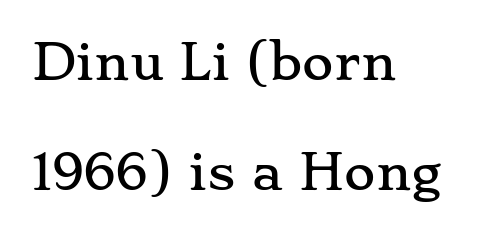
The image shows 48 px wide serif type, upright; set left-aligned, loose line spacing (2.3x), normal letter spacing, not underlined; low stroke contrast and a small x-height.
